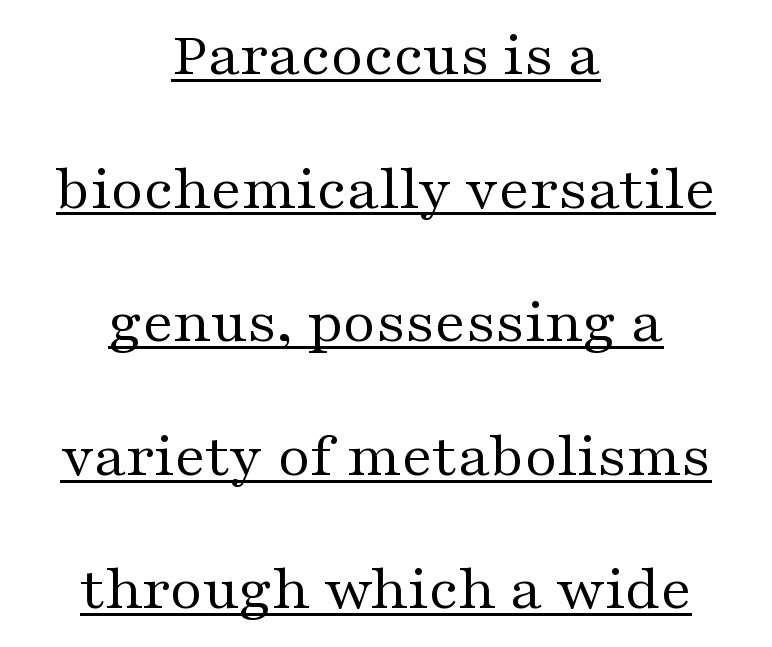
{"serif": "yes", "italic": "no", "bold": "no", "weight": "regular", "width": "wide", "stroke_contrast": "medium", "x_height": "medium", "monospaced": "no", "underline": "yes", "align": "center", "line_spacing": "loose", "line_spacing_ratio": 2.12, "letter_spacing": "normal", "letter_spacing_em": 0.0, "glyph_px": 63}
